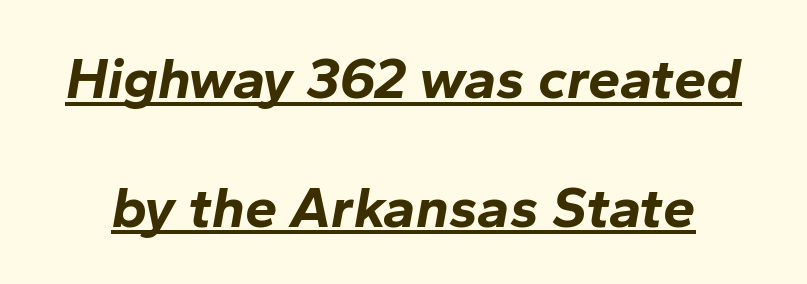
The font's italic variant was chosen for this text. What weight is shown? A full bold with thick strokes. A typographer would call this underscored text. Note the varied advance widths — an 'i' is clearly narrower than an 'm'. The block of text is sparse from top to bottom, with ample space between rows. The line texture is even and compact thanks to regular tracking.
